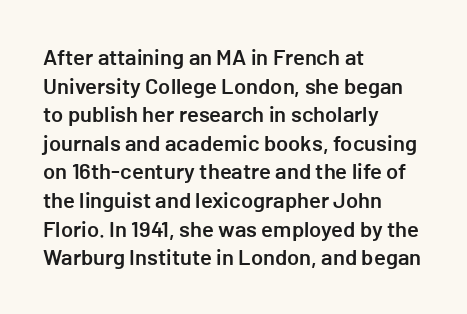
{"italic": "no", "bold": "semi", "underline": "no", "align": "left", "line_spacing": "normal", "line_spacing_ratio": 1.3, "letter_spacing": "normal", "letter_spacing_em": 0.0, "glyph_px": 22}
